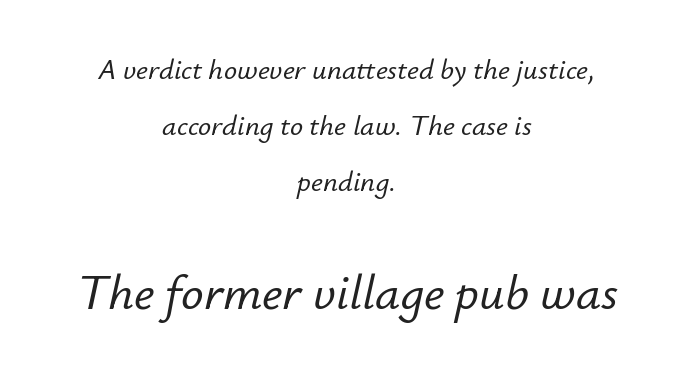
This sample has the flowing, uneven cadence of proportional lettering. In CSS terms this would be text-align: center. No extra tracking has been applied to these lines. This block would shrink considerably if given ordinary leading; it's expanded now. Decoration check: the copy has no underline.
